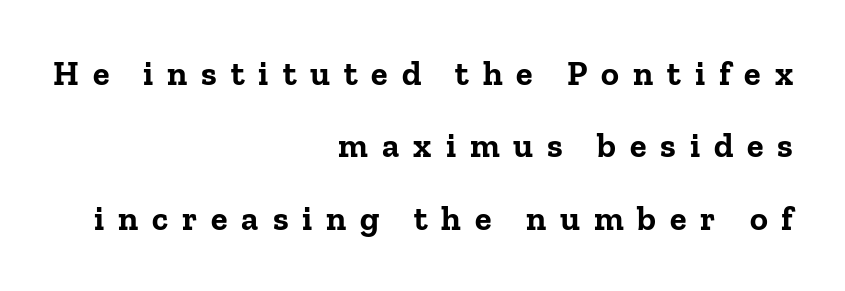
Q: Is the text bold? A: Yes.
Q: Is the text italic (slanted)? A: No, it is upright.
Q: Is the typeface a serif or a sans-serif typeface? A: Serif.
Q: Is the text underlined? A: No.
Q: How is the paragraph aligned? A: Right-aligned.
Q: Is the spacing between letters normal or unusually wide? A: Unusually wide.
Q: Is the spacing between lines tight, normal or loose? A: Loose.
Q: Width (condensed, normal, or wide)? A: Normal.
Q: Stroke contrast? A: Low.
Q: x-height? A: Medium.
Q: Monospaced? A: No.
